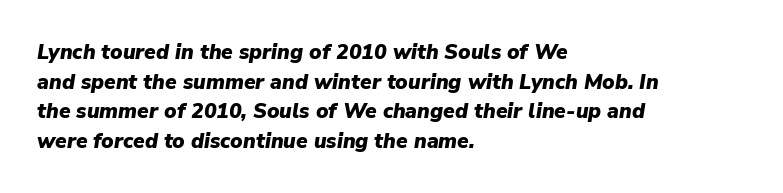
Q: Is the text bold? A: Yes.
Q: Is the text italic (slanted)? A: Yes, it leans right by about 9 degrees.
Q: Is the text underlined? A: No.
Q: How is the paragraph aligned? A: Left-aligned.
Q: Is the spacing between letters normal or unusually wide? A: Normal.
Q: Is the spacing between lines tight, normal or loose? A: Normal.
